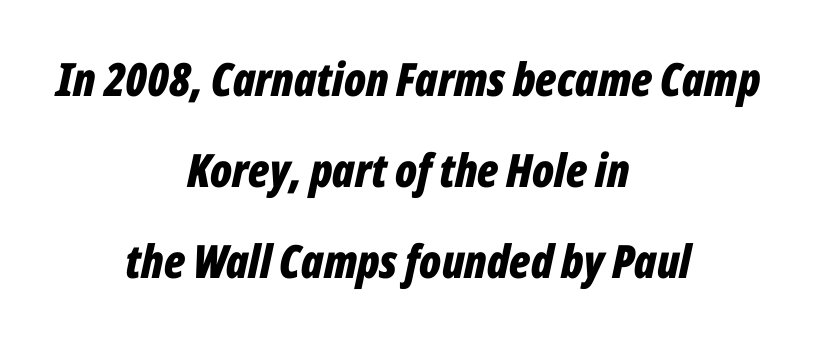
The image shows 46 px bold, condensed type, italic (leaning right); set centered, loose line spacing (1.98x), normal letter spacing, not underlined; low stroke contrast and a medium x-height.
